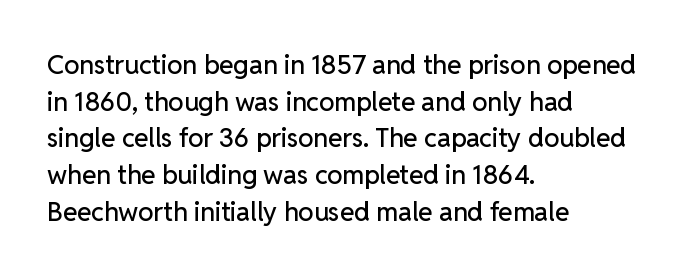
Here the glyphs are tracked normally, forming tight word shapes. Upright lettering throughout. Underline: absent. The lines are quadded left.
